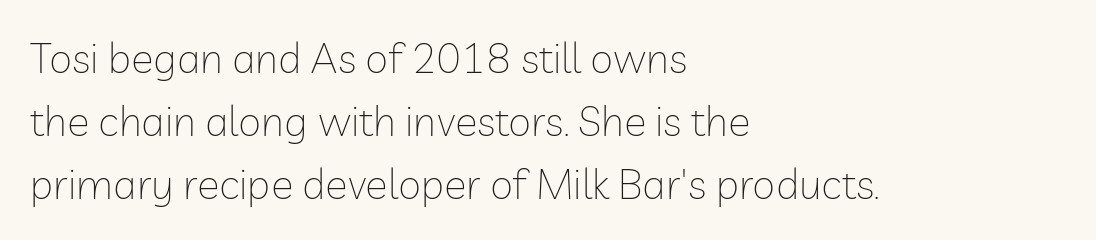
{"serif": "no", "italic": "no", "bold": "no", "weight": "thin", "width": "normal", "stroke_contrast": "low", "x_height": "medium", "monospaced": "no", "underline": "no", "align": "left", "line_spacing": "normal", "line_spacing_ratio": 1.5, "letter_spacing": "normal", "letter_spacing_em": 0.0, "glyph_px": 42}
